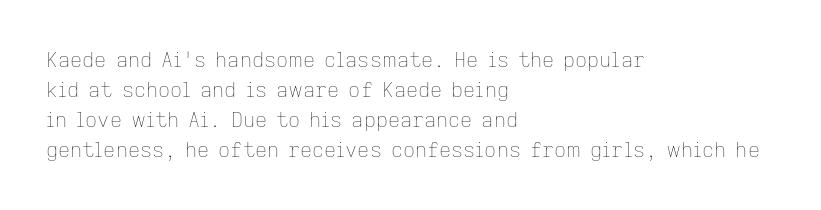
{"italic": "no", "bold": "no", "underline": "no", "align": "left", "line_spacing": "normal", "line_spacing_ratio": 1.43, "letter_spacing": "normal", "letter_spacing_em": 0.0, "glyph_px": 21}
